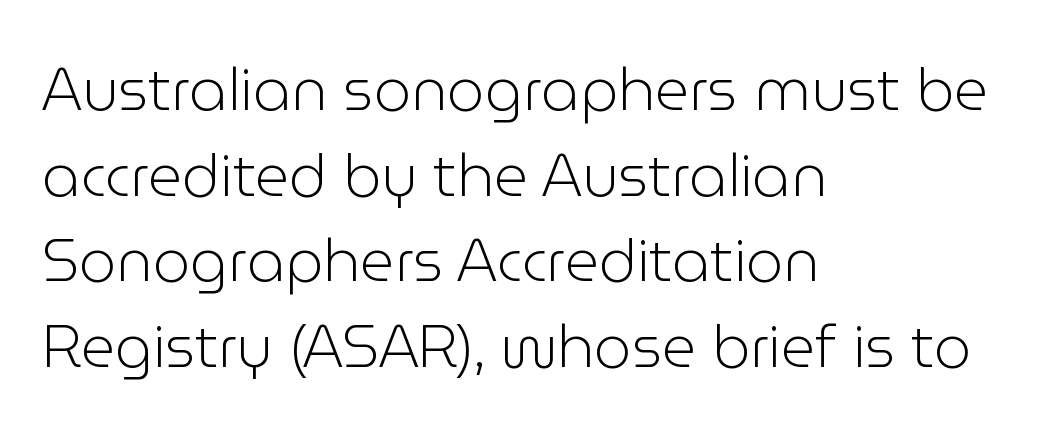
{"serif": "no", "italic": "no", "bold": "no", "weight": "light", "width": "normal", "stroke_contrast": "low", "x_height": "medium", "monospaced": "no", "underline": "no", "align": "left", "line_spacing": "normal", "line_spacing_ratio": 1.45, "letter_spacing": "normal", "letter_spacing_em": 0.0, "glyph_px": 59}
